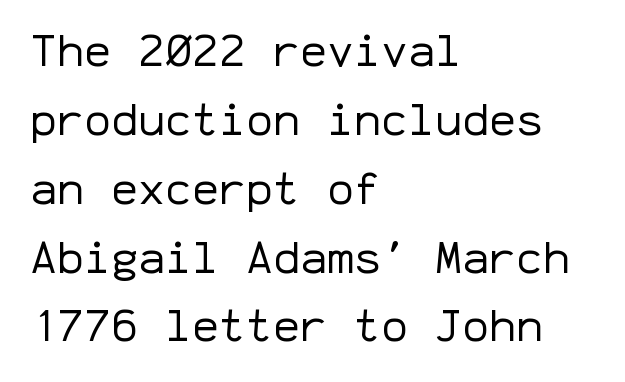
Glance below the letters and you will spot only blank space. Typeset ragged right — the left edge is the straight one. Every character here occupies the same horizontal width, giving the sample a typewriter-like rhythm. Stems and bowls with no extra thickness — not bold. Glyph-to-glyph distance matches everyday printed text.
